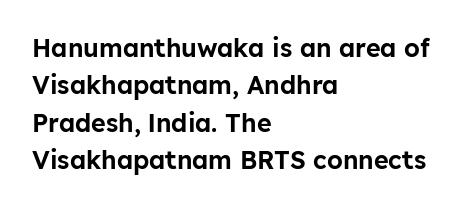
{"italic": "no", "underline": "no", "align": "left", "line_spacing": "normal", "line_spacing_ratio": 1.5, "letter_spacing": "normal", "letter_spacing_em": 0.0, "glyph_px": 25}
